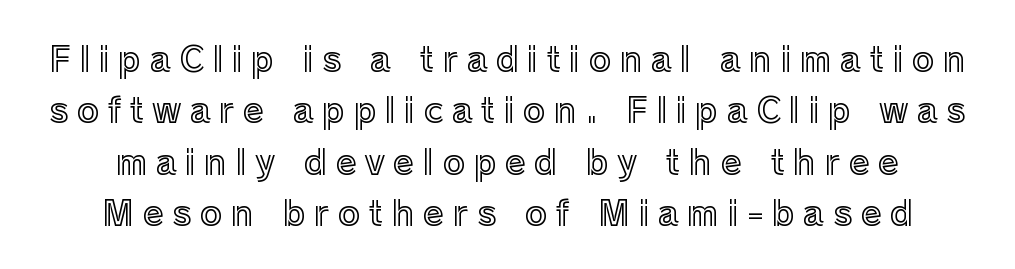
The image shows 34 px text type, upright; set normal line spacing (1.51x), unusually wide letter spacing (+0.25 em), not underlined; a medium x-height.
